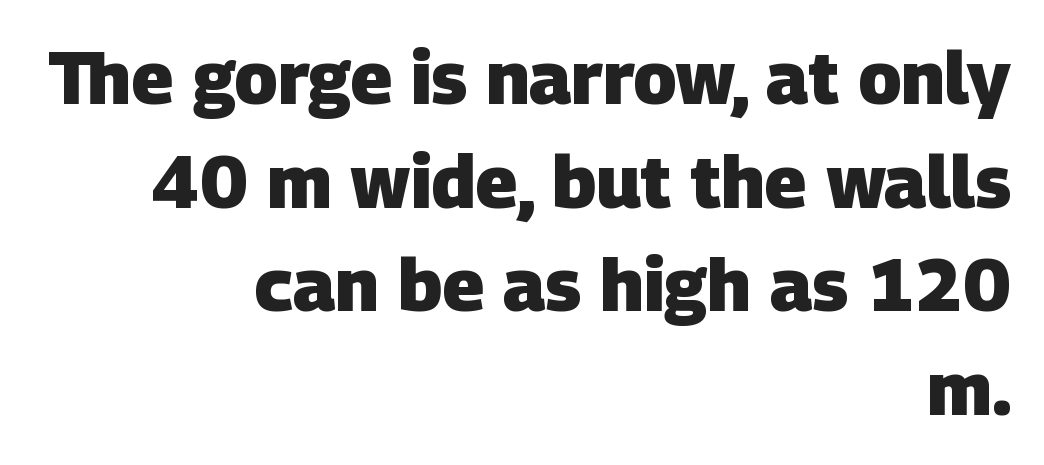
Does the weight exceed regular? Yes, all the way to bold. One-word summary of the alignment: right. Are there feet on the stems? There aren't — it's a sans. Note the varied advance widths — an 'i' is clearly narrower than an 'm'. Beneath every word, the page is bare.
